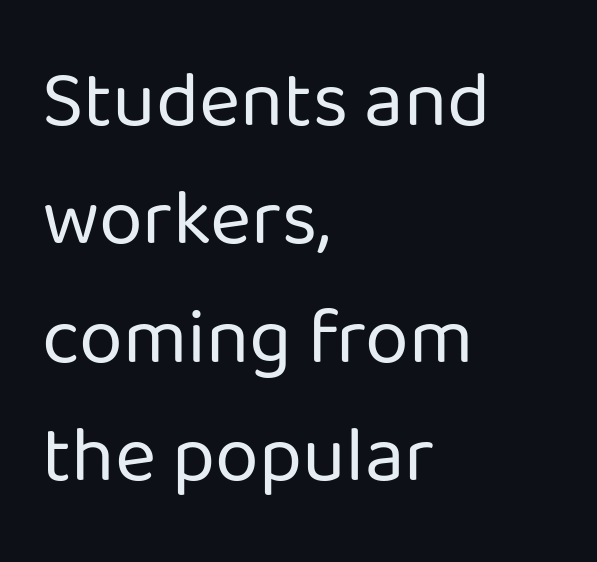
The image shows 79 px regular-weight sans-serif type, upright; set left-aligned, normal line spacing (1.5x), normal letter spacing, not underlined; low stroke contrast and a medium x-height.
